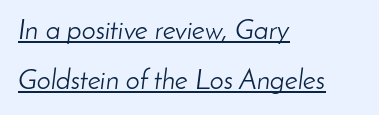
Q: Is the text bold? A: No.
Q: Is the text italic (slanted)? A: Yes, it leans right by about 8 degrees.
Q: Is the text underlined? A: Yes.
Q: How is the paragraph aligned? A: Left-aligned.
Q: Is the spacing between letters normal or unusually wide? A: Normal.
Q: Width (condensed, normal, or wide)? A: Normal.
Q: Stroke contrast? A: Low.
Q: x-height? A: Small.
Q: Monospaced? A: No.
